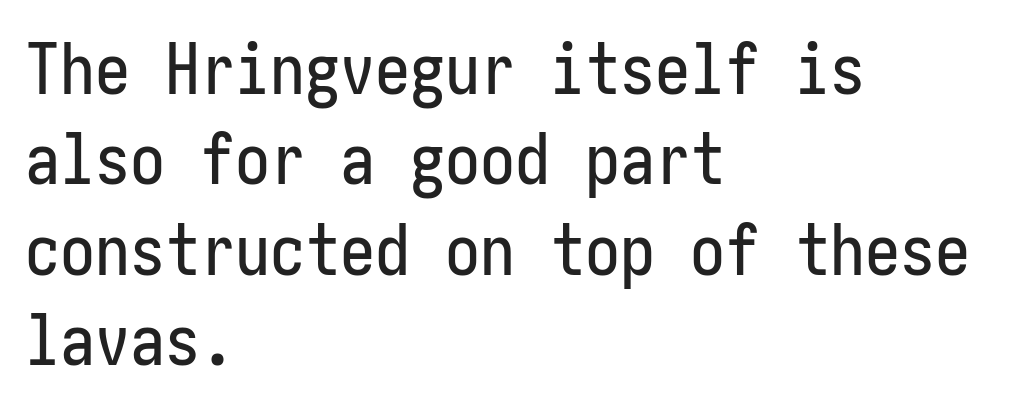
Every row of glyphs begins at an identical x-position on the left. The specimen omits any rule beneath the text block's lines. Does the lettering tilt? It doesn't — this is upright. The tracking reads as untouched default to a designer's eye. Letterform terminals end flat and unadorned throughout the passage.
